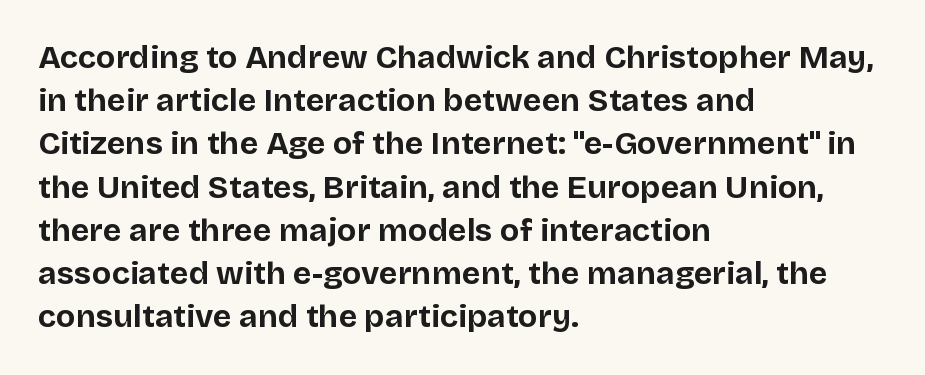
The image shows 32 px bold sans-serif type, upright; set left-aligned, normal line spacing (1.35x), normal letter spacing, not underlined; low stroke contrast and a large x-height.
